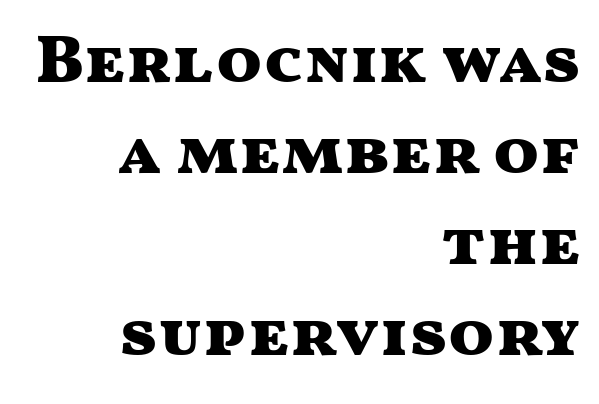
{"serif": "no", "italic": "no", "bold": "yes", "weight": "heavy", "width": "wide", "stroke_contrast": "medium", "x_height": "medium", "monospaced": "no", "underline": "no", "align": "right", "line_spacing": "normal", "line_spacing_ratio": 1.36, "letter_spacing": "normal", "letter_spacing_em": 0.0, "glyph_px": 67}
